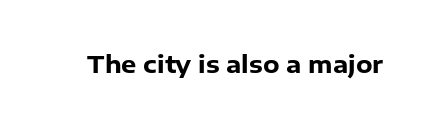
{"italic": "no", "bold": "yes", "underline": "no", "letter_spacing": "normal", "letter_spacing_em": 0.0, "glyph_px": 24}
